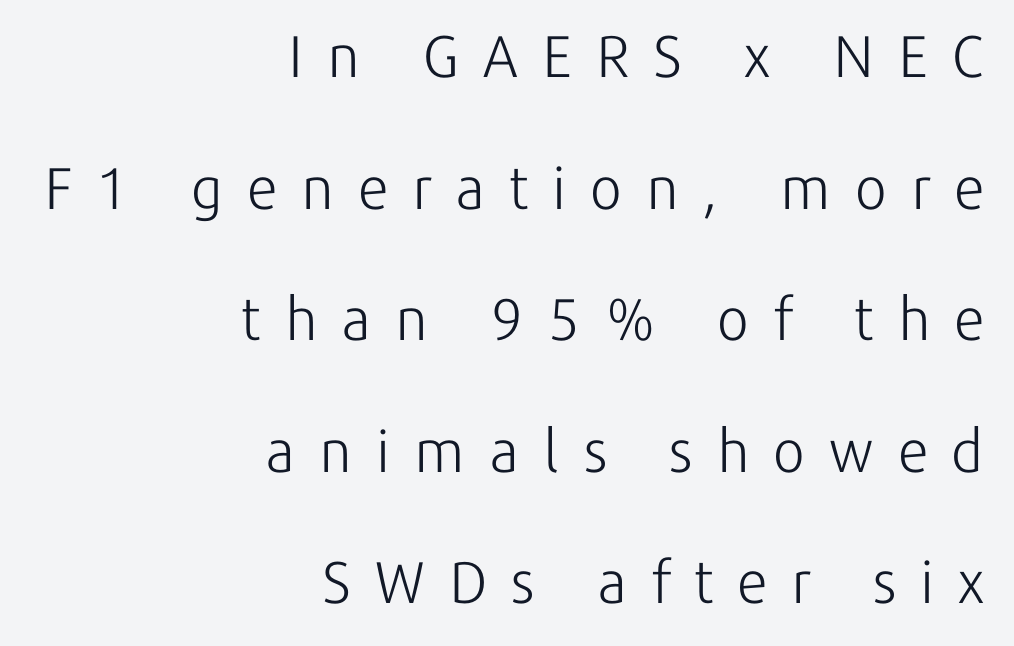
Q: Is the text bold? A: No.
Q: Is the text italic (slanted)? A: No, it is upright.
Q: Is the typeface a serif or a sans-serif typeface? A: Sans-serif.
Q: Is the text underlined? A: No.
Q: How is the paragraph aligned? A: Right-aligned.
Q: Is the spacing between letters normal or unusually wide? A: Unusually wide.
Q: Is the spacing between lines tight, normal or loose? A: Loose.
Q: Width (condensed, normal, or wide)? A: Normal.
Q: Stroke contrast? A: Low.
Q: x-height? A: Medium.
Q: Monospaced? A: No.
